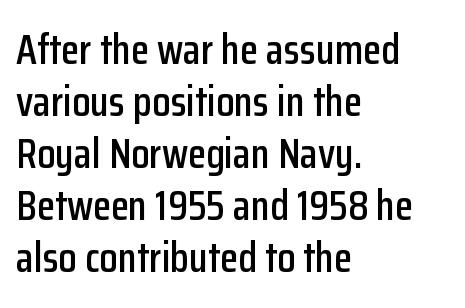
The image shows 42 px condensed sans-serif type, upright; set left-aligned, line spacing 1.24x, normal letter spacing, not underlined; low stroke contrast and a medium x-height.
